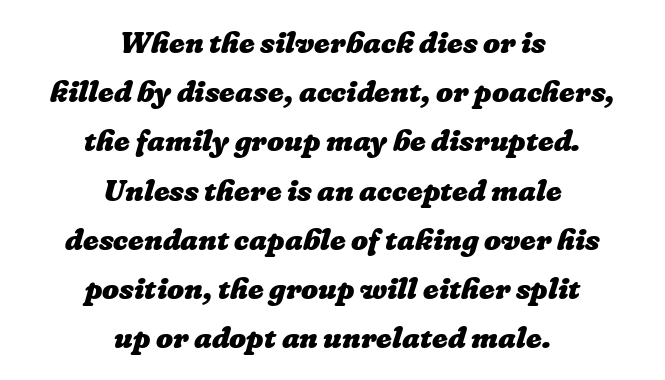
Short and long lines alike share a common midpoint. Honestly, the row spacing looks completely unremarkable. The type is set solid horizontally, with unmodified tracking. Bare-footed words on every line.
